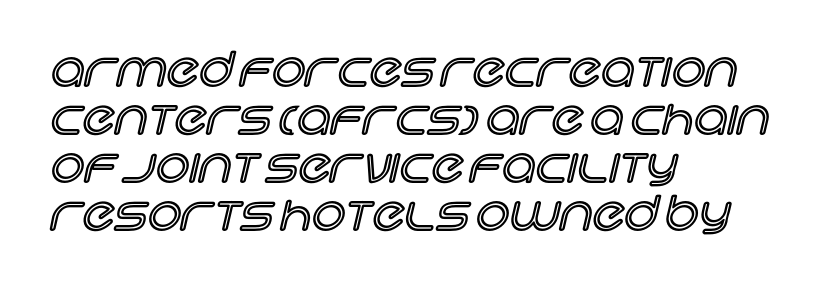
Character widths vary here, with narrow letters taking less room than wide ones. A clean baseline with only descenders dipping below it. Typeset ragged right — the left edge is the straight one.
